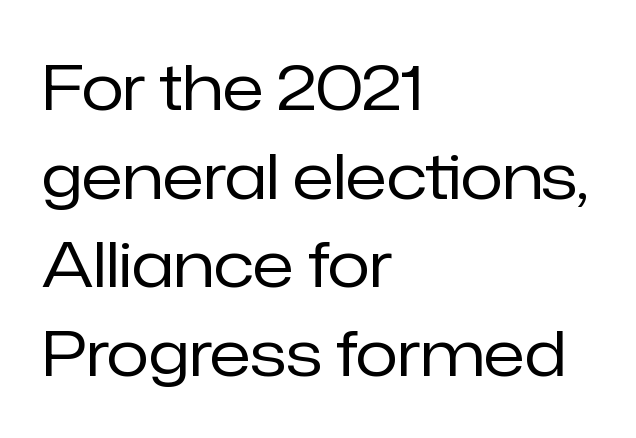
Q: Is the text bold? A: No.
Q: Is the text italic (slanted)? A: No, it is upright.
Q: Is the typeface a serif or a sans-serif typeface? A: Sans-serif.
Q: Is the text underlined? A: No.
Q: How is the paragraph aligned? A: Left-aligned.
Q: Is the spacing between letters normal or unusually wide? A: Normal.
Q: Is the spacing between lines tight, normal or loose? A: Normal.
Q: Width (condensed, normal, or wide)? A: Normal.
Q: Stroke contrast? A: Low.
Q: x-height? A: Medium.
Q: Monospaced? A: No.
